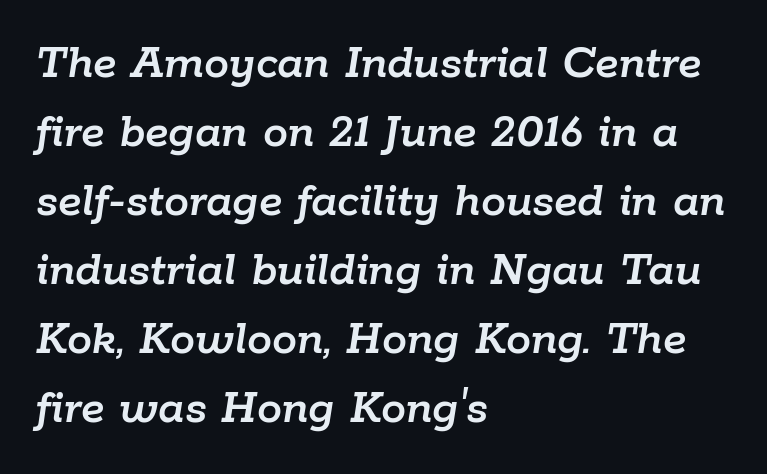
Q: Is the text italic (slanted)? A: Yes, it leans right by about 9 degrees.
Q: Is the text underlined? A: No.
Q: How is the paragraph aligned? A: Left-aligned.
Q: Is the spacing between letters normal or unusually wide? A: Normal.
Q: Is the spacing between lines tight, normal or loose? A: Normal.
Q: Width (condensed, normal, or wide)? A: Normal.
Q: Stroke contrast? A: Low.
Q: x-height? A: Medium.
Q: Monospaced? A: No.
